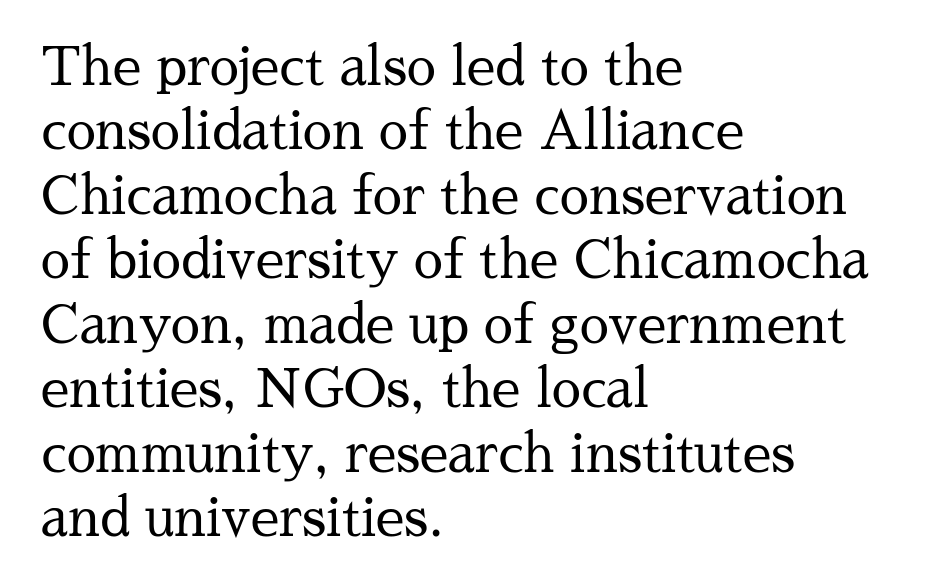
The image shows 52 px regular-weight serif type, upright; set left-aligned, line spacing 1.24x, normal letter spacing, not underlined; medium stroke contrast and a medium x-height.
